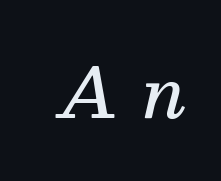
This rendering employs a face with finishing strokes, i.e., a serif. How heavy is the stroke? Medium-heavy — a semibold, shy of bold. The whole block is typeset with a tilt. Think of a printed novel: that variable character pitch is what you see here. Here the glyphs are tracked loosely, breaking word shapes into spaced letters. The zone under the glyphs is completely vacant.
